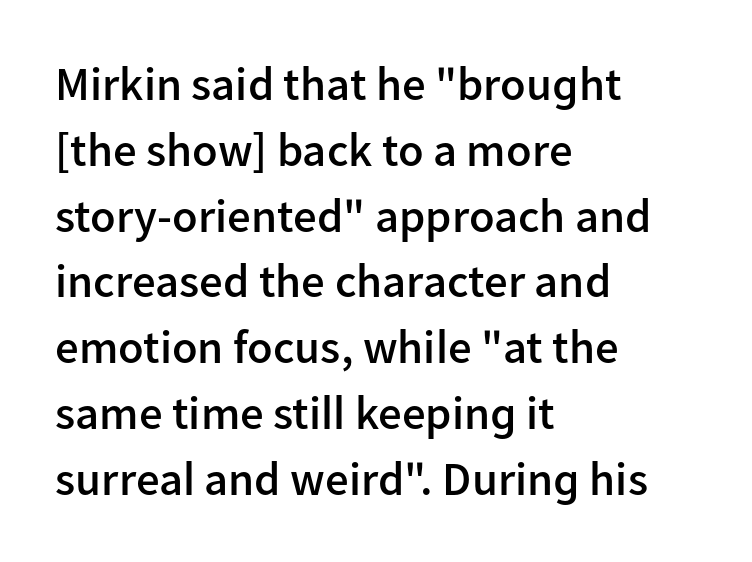
{"serif": "no", "italic": "no", "bold": "semi", "weight": "semibold", "width": "normal", "stroke_contrast": "low", "x_height": "medium", "monospaced": "no", "underline": "no", "align": "left", "line_spacing": "normal", "line_spacing_ratio": 1.4, "letter_spacing": "normal", "letter_spacing_em": 0.0, "glyph_px": 47}
